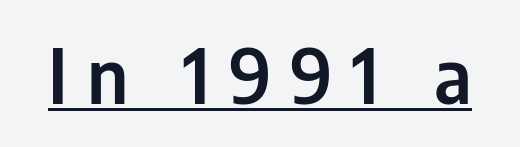
The image shows 75 px condensed sans-serif type, upright; set unusually wide letter spacing (+0.25 em), underlined; low stroke contrast and a medium x-height.
